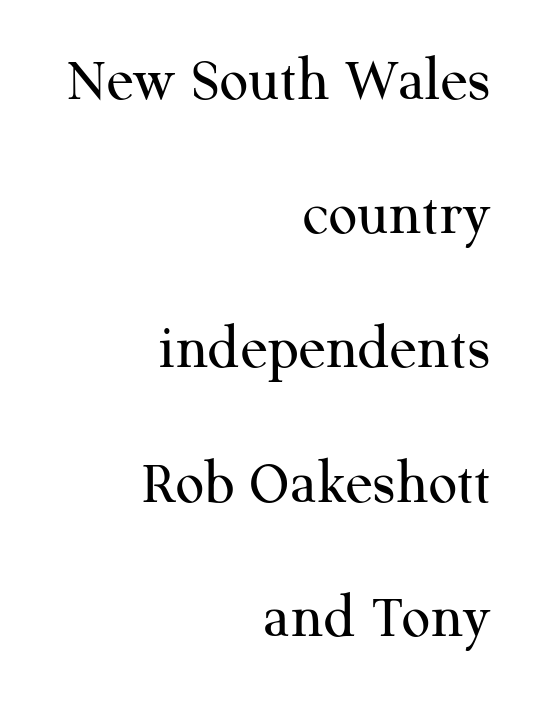
The image shows 63 px regular-weight serif type, upright; set right-aligned, loose line spacing (2.13x), normal letter spacing, not underlined; medium stroke contrast and a medium x-height.
